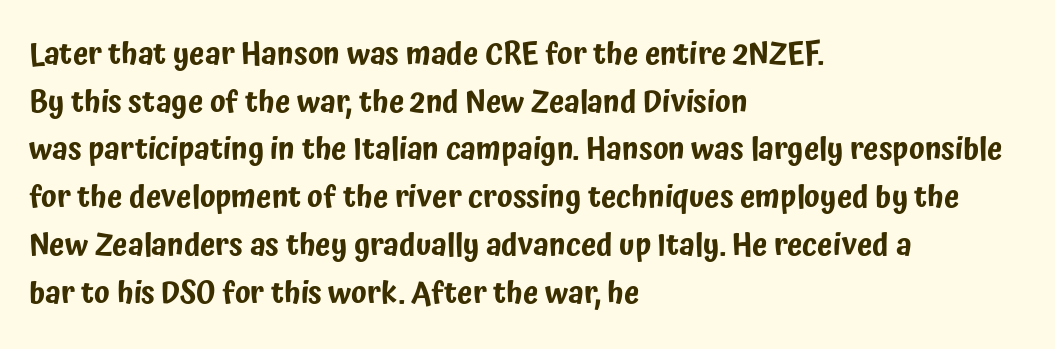
{"serif": "no", "italic": "no", "width": "condensed", "stroke_contrast": "low", "x_height": "medium", "monospaced": "no", "underline": "no", "align": "left", "line_spacing": "normal", "line_spacing_ratio": 1.54, "letter_spacing": "normal", "letter_spacing_em": 0.0, "glyph_px": 31}
